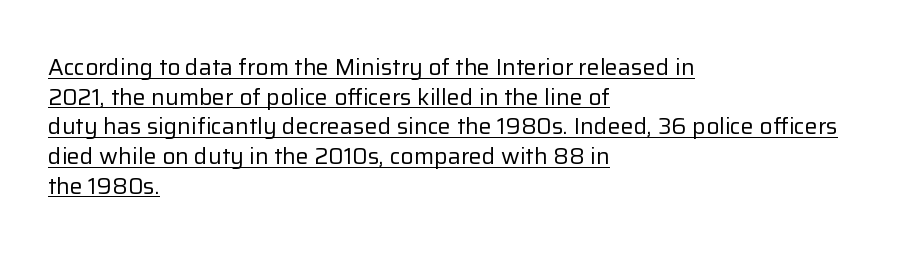
Q: Is the text bold? A: No.
Q: Is the text italic (slanted)? A: No, it is upright.
Q: Is the text underlined? A: Yes.
Q: How is the paragraph aligned? A: Left-aligned.
Q: Is the spacing between letters normal or unusually wide? A: Normal.
Q: Is the spacing between lines tight, normal or loose? A: Normal.
